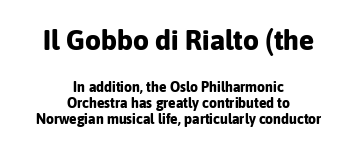
Q: Is the text bold? A: Yes.
Q: Is the text italic (slanted)? A: No, it is upright.
Q: Is the typeface a serif or a sans-serif typeface? A: Sans-serif.
Q: Is the text underlined? A: No.
Q: How is the paragraph aligned? A: Centered.
Q: Is the spacing between letters normal or unusually wide? A: Normal.
Q: Which block of text is set in a larger size, the first (top) or the second (bottom)? A: The first (top) one.
Q: Width (condensed, normal, or wide)? A: Normal.
Q: Stroke contrast? A: Low.
Q: x-height? A: Medium.
Q: Monospaced? A: No.
